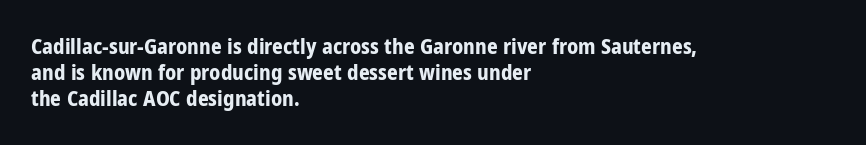
Q: Is the text bold? A: Yes.
Q: Is the text italic (slanted)? A: No, it is upright.
Q: Is the text underlined? A: No.
Q: How is the paragraph aligned? A: Left-aligned.
Q: Is the spacing between letters normal or unusually wide? A: Normal.
